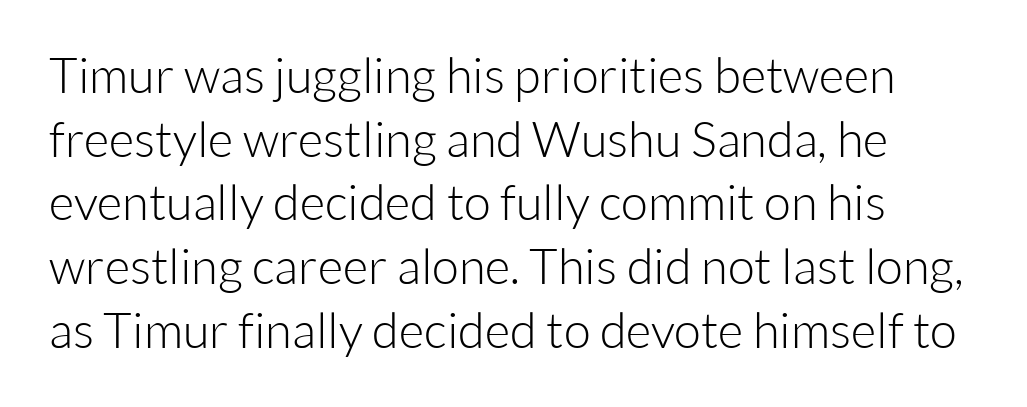
The image shows 49 px light sans-serif type, upright; set normal line spacing (1.3x), normal letter spacing, not underlined; low stroke contrast and a medium x-height.
